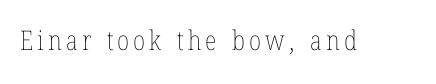
The space directly below the letters is spotless. The letters look calm and open, with moderate or lighter stems. Notice how the stems are strictly vertical — no italics here.
